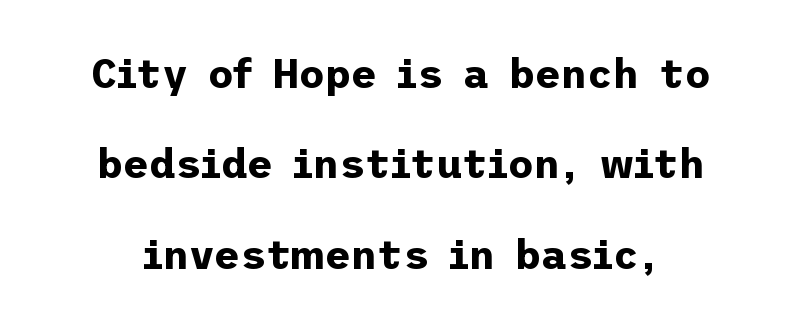
Summary of weight: heavy, a full bold. The typography opts for an upright posture over an oblique one. The type family on display is of the sans-serif kind. Inter-character spacing is left at the font's built-in metrics. Has an underline been added? It has not. The designer dialed line spacing up above the default.
